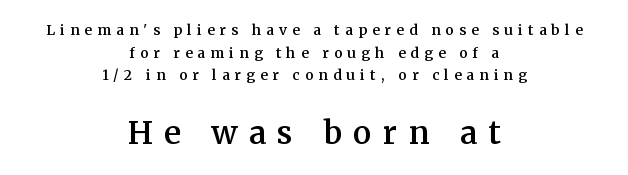
A typesetter would call this proportional, since set widths differ per character. Unmarked baselines from the first word to the last. Scale increases going downward across the two blocks. Little horizontal feet cap the strokes, marking this as serif type. Moderately thickened strokes mark this as semibold type.
